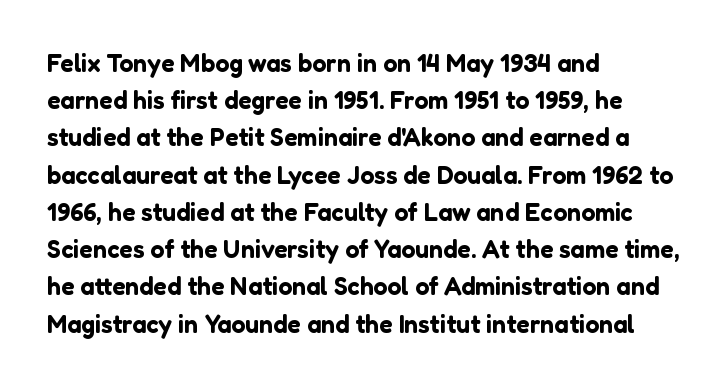
Designer's note — italics off, roman on. Compared with typical paragraphs, the rows here are spaced about the same. No word sits above an underline. Left-aligned paragraph, ragged on the right. This sample uses plain, unmodified letter spacing.
